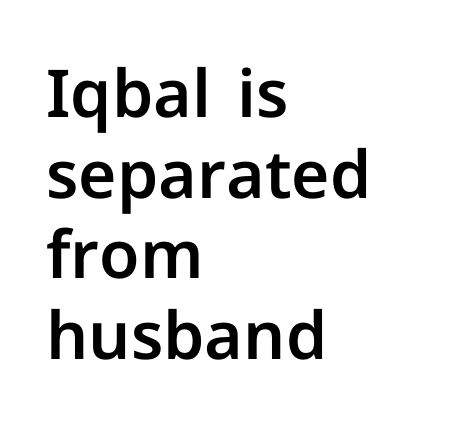
The image shows 66 px sans-serif type, upright; set left-aligned, line spacing 1.22x, normal letter spacing, not underlined; low stroke contrast and a medium x-height.
